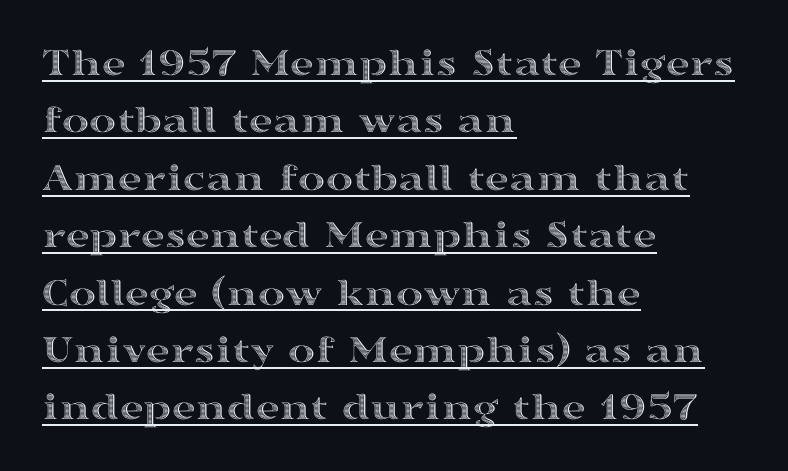
{"italic": "no", "width": "wide", "x_height": "medium", "monospaced": "no", "underline": "yes", "align": "left", "line_spacing": "normal", "line_spacing_ratio": 1.4, "letter_spacing": "normal", "letter_spacing_em": 0.0, "glyph_px": 41}
